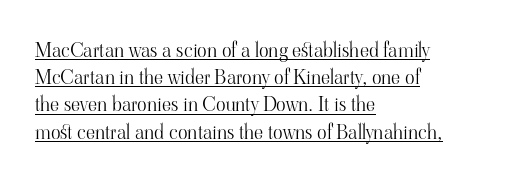
Q: Is the text bold? A: No.
Q: Is the text italic (slanted)? A: No, it is upright.
Q: Is the text underlined? A: Yes.
Q: How is the paragraph aligned? A: Left-aligned.
Q: Is the spacing between letters normal or unusually wide? A: Normal.
Q: Is the spacing between lines tight, normal or loose? A: Normal.
